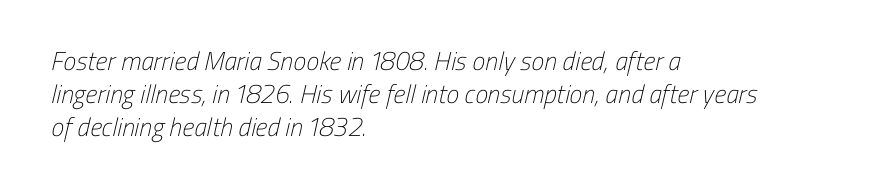
Q: Is the text bold? A: No.
Q: Is the text underlined? A: No.
Q: How is the paragraph aligned? A: Left-aligned.
Q: Is the spacing between letters normal or unusually wide? A: Normal.
Q: Is the spacing between lines tight, normal or loose? A: Normal.
